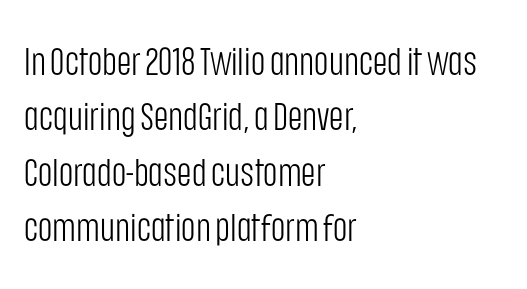
{"serif": "no", "italic": "no", "bold": "no", "weight": "light", "width": "condensed", "stroke_contrast": "low", "x_height": "large", "monospaced": "no", "underline": "no", "align": "left", "line_spacing": "normal", "line_spacing_ratio": 1.42, "letter_spacing": "normal", "letter_spacing_em": 0.0, "glyph_px": 39}
